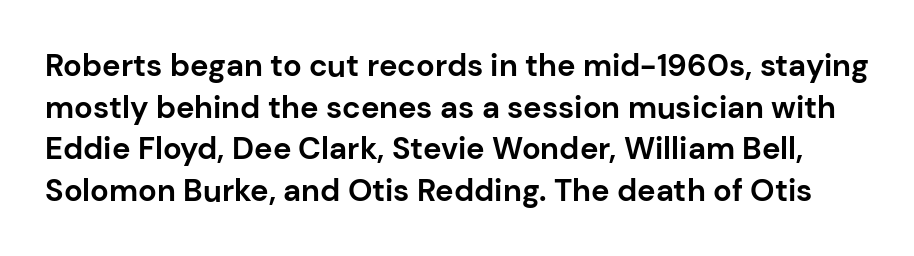
The image shows 31 px bold sans-serif type, upright; set normal line spacing (1.34x), normal letter spacing, not underlined; low stroke contrast and a medium x-height.
